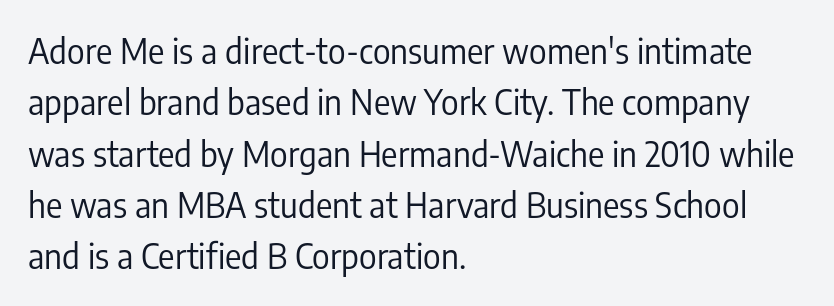
Q: Is the text bold? A: No.
Q: Is the text italic (slanted)? A: No, it is upright.
Q: Is the typeface a serif or a sans-serif typeface? A: Sans-serif.
Q: Is the text underlined? A: No.
Q: How is the paragraph aligned? A: Left-aligned.
Q: Is the spacing between letters normal or unusually wide? A: Normal.
Q: Is the spacing between lines tight, normal or loose? A: Normal.
Q: Width (condensed, normal, or wide)? A: Condensed.
Q: Stroke contrast? A: Low.
Q: x-height? A: Medium.
Q: Monospaced? A: No.
